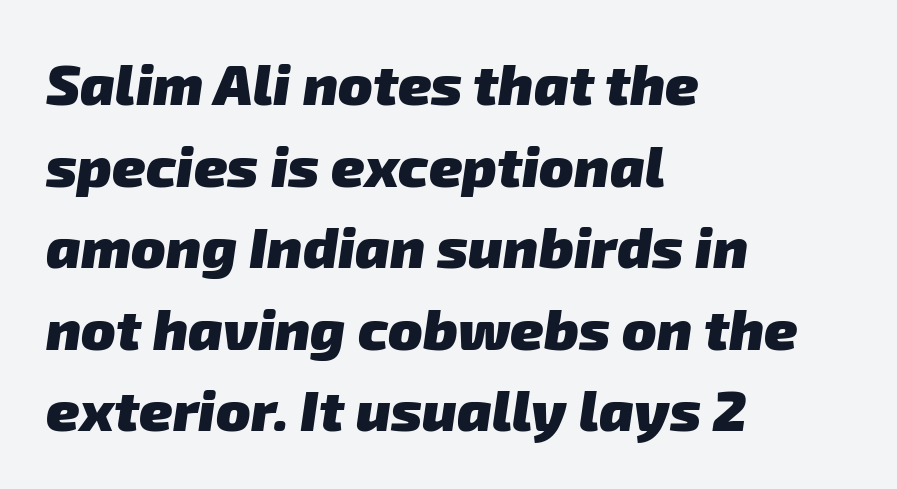
{"serif": "no", "bold": "yes", "weight": "heavy", "width": "normal", "stroke_contrast": "low", "x_height": "medium", "monospaced": "no", "underline": "no", "align": "left", "line_spacing": "normal", "line_spacing_ratio": 1.43, "letter_spacing": "normal", "letter_spacing_em": 0.0, "glyph_px": 57}
